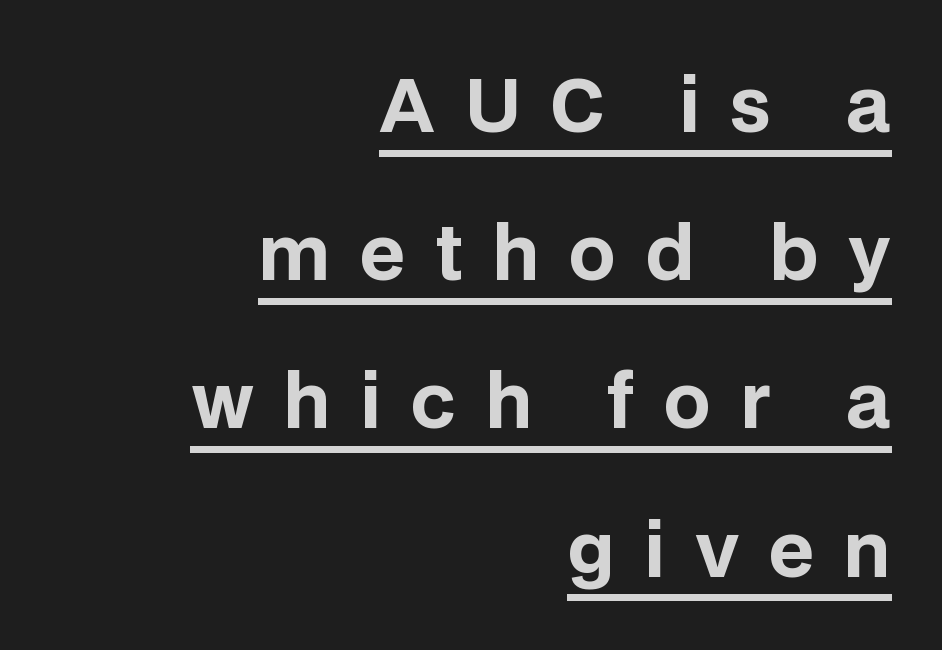
These lines are rendered in a variable-pitch font. A typesetter would mark this as roman, not italic. Successive baselines arrive slowly, with a big drop between each. This sample is right-justified, so line beginnings fall wherever the words allow. Pretty heavy lettering here — definitely bold. Substantial extra tracking has been applied to these lines.
